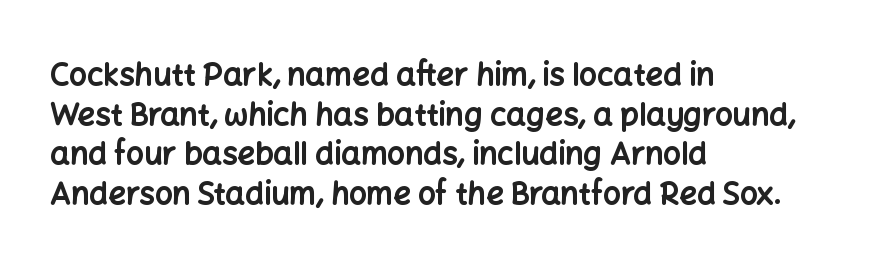
Typographically, this falls in the sans-serif category. Regular leading. Each letter keeps its own natural width here, so spacing adapts to shape. Descenders hang freely into open space. Summary of weight: heavy, a full bold. Quick note: not italic, upright.
